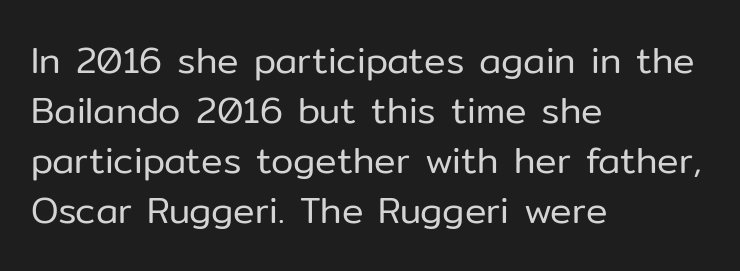
Q: Is the text bold? A: No.
Q: Is the text italic (slanted)? A: No, it is upright.
Q: Is the typeface a serif or a sans-serif typeface? A: Sans-serif.
Q: Is the text underlined? A: No.
Q: How is the paragraph aligned? A: Left-aligned.
Q: Is the spacing between letters normal or unusually wide? A: Normal.
Q: Is the spacing between lines tight, normal or loose? A: Normal.
Q: Width (condensed, normal, or wide)? A: Normal.
Q: Stroke contrast? A: Low.
Q: x-height? A: Medium.
Q: Monospaced? A: No.
